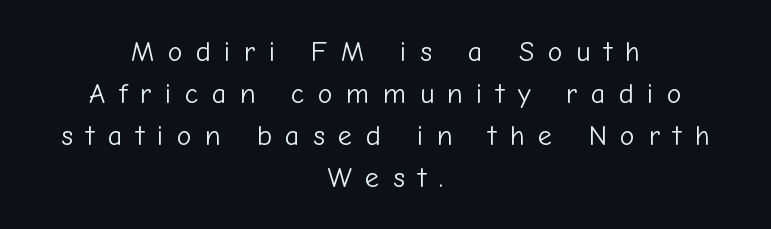
Q: Is the text bold? A: No.
Q: Is the text italic (slanted)? A: No, it is upright.
Q: Is the typeface a serif or a sans-serif typeface? A: Sans-serif.
Q: Is the text underlined? A: No.
Q: How is the paragraph aligned? A: Centered.
Q: Is the spacing between letters normal or unusually wide? A: Unusually wide.
Q: Is the spacing between lines tight, normal or loose? A: Normal.
Q: Width (condensed, normal, or wide)? A: Normal.
Q: Stroke contrast? A: Low.
Q: x-height? A: Medium.
Q: Monospaced? A: No.
